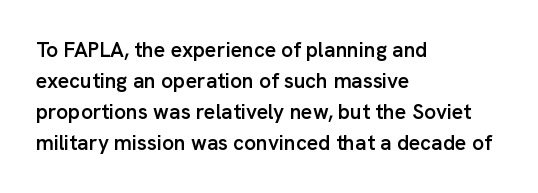
The image shows 21 px text type, upright; set left-aligned, normal line spacing (1.47x), normal letter spacing, not underlined.
